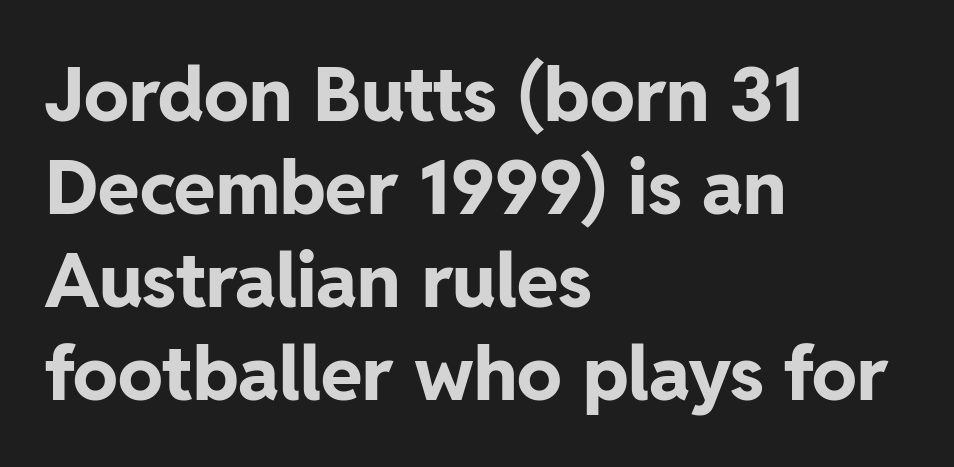
The image shows 75 px bold sans-serif type, upright; set left-aligned, line spacing 1.24x, normal letter spacing, not underlined; low stroke contrast and a medium x-height.
